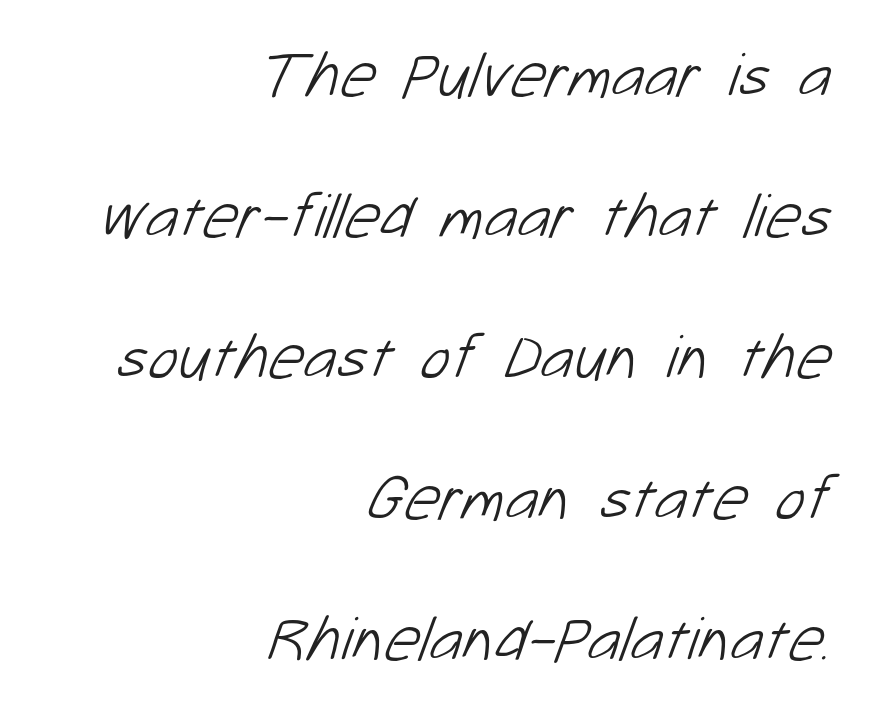
The image shows 63 px light sans-serif type; set right-aligned, loose line spacing (2.24x), normal letter spacing, not underlined; low stroke contrast and a medium x-height.
